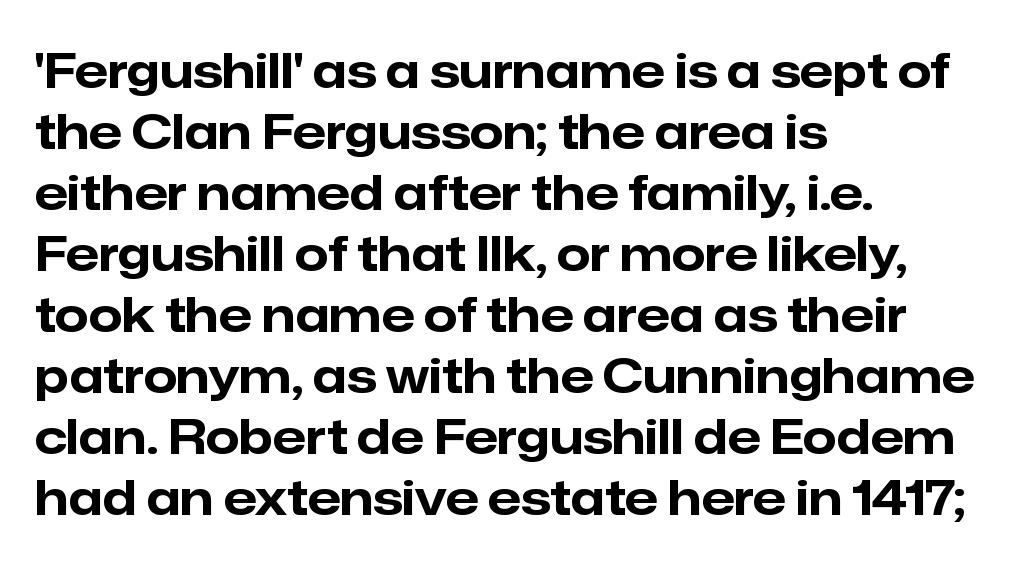
{"serif": "no", "italic": "no", "bold": "yes", "weight": "bold", "width": "normal", "stroke_contrast": "low", "x_height": "medium", "monospaced": "no", "underline": "no", "align": "left", "line_spacing": "normal", "line_spacing_ratio": 1.27, "letter_spacing": "normal", "letter_spacing_em": 0.0, "glyph_px": 48}
